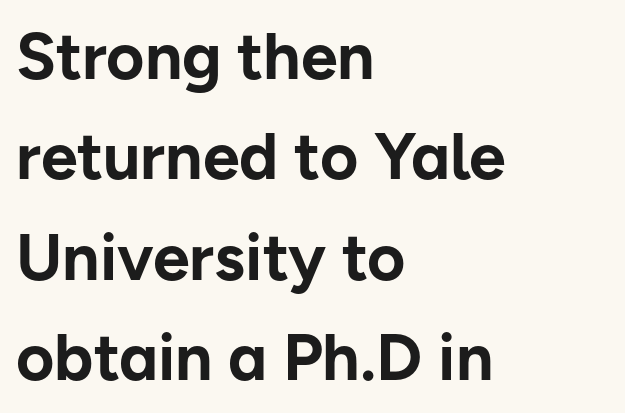
Reading down the block, your eye returns to a fixed left position each line. Every letter is thick-stroked: bold, no question. Nope, not italic — everything's standing straight. The area under the type is left untouched. Students, note that the glyphs here touch the page at normal intervals. Is there much room between lines? A standard amount, neither cramped nor airy.
